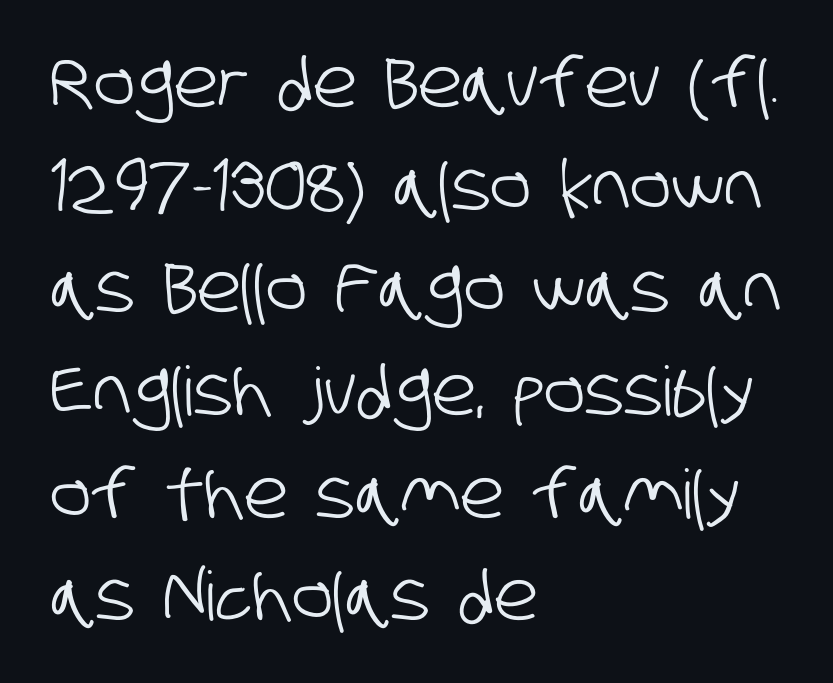
The image shows 68 px condensed sans-serif type; set left-aligned, normal line spacing (1.51x), normal letter spacing, not underlined; low stroke contrast and a large x-height.
